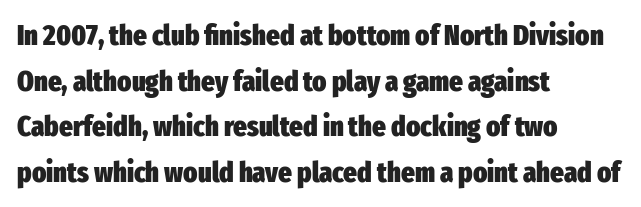
The letters advance in unequal steps, a hallmark of proportional type. This block has exactly the height ordinary leading produces. Has an underline been added? It has not. Glyph-to-glyph distance matches everyday printed text. Does the type have serifs? No, each stem ends abruptly.
